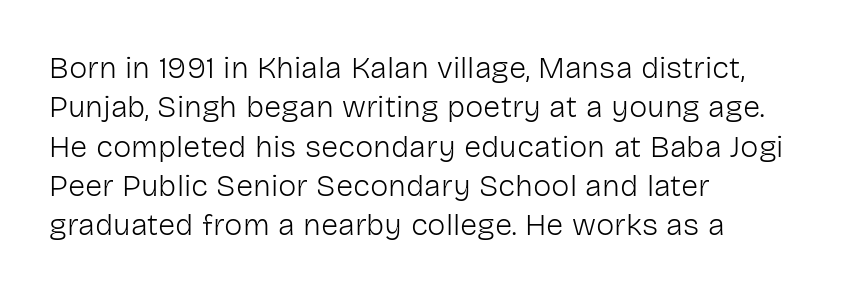
{"serif": "no", "italic": "no", "bold": "no", "weight": "light", "width": "normal", "stroke_contrast": "low", "x_height": "medium", "monospaced": "no", "underline": "no", "align": "left", "line_spacing": "normal", "line_spacing_ratio": 1.27, "letter_spacing": "normal", "letter_spacing_em": 0.0, "glyph_px": 31}
